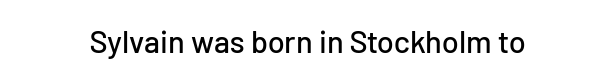
{"serif": "no", "italic": "no", "width": "normal", "stroke_contrast": "low", "x_height": "medium", "monospaced": "no", "underline": "no", "letter_spacing": "normal", "letter_spacing_em": 0.0, "glyph_px": 31}
